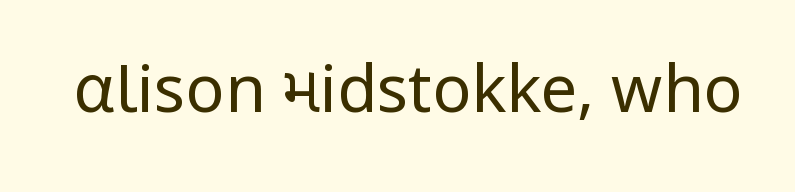
Q: Is the text bold? A: No.
Q: Is the text italic (slanted)? A: No, it is upright.
Q: Is the typeface a serif or a sans-serif typeface? A: Sans-serif.
Q: Is the text underlined? A: No.
Q: Is the spacing between letters normal or unusually wide? A: Normal.
Q: Width (condensed, normal, or wide)? A: Normal.
Q: Stroke contrast? A: Low.
Q: x-height? A: Medium.
Q: Monospaced? A: No.
